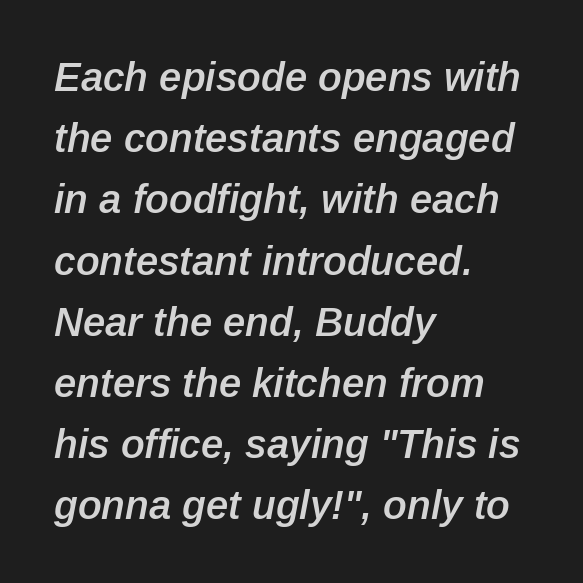
{"italic": "yes", "lean": "right", "slant_degrees": 12, "bold": "semi", "weight": "semibold", "width": "normal", "stroke_contrast": "low", "x_height": "medium", "monospaced": "no", "underline": "no", "align": "left", "line_spacing": "normal", "line_spacing_ratio": 1.53, "letter_spacing": "normal", "letter_spacing_em": 0.0, "glyph_px": 40}
